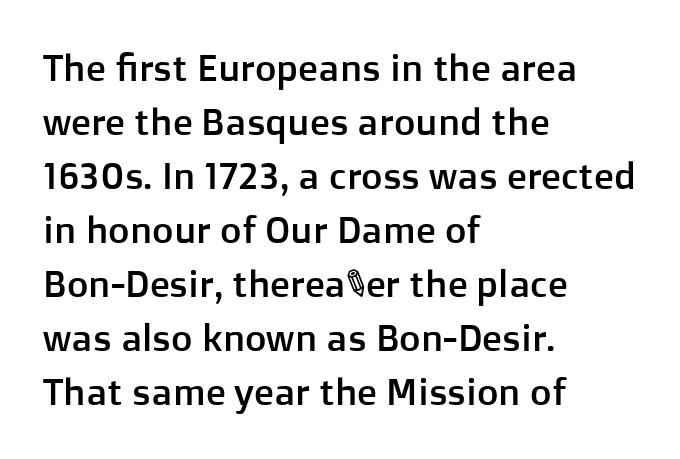
These lines are composed in type without serifs. Decoration check: the copy has no underline. Which margin do the lines hug? The left one — the right edge is uneven. Characters remain perfectly vertical along every line.
